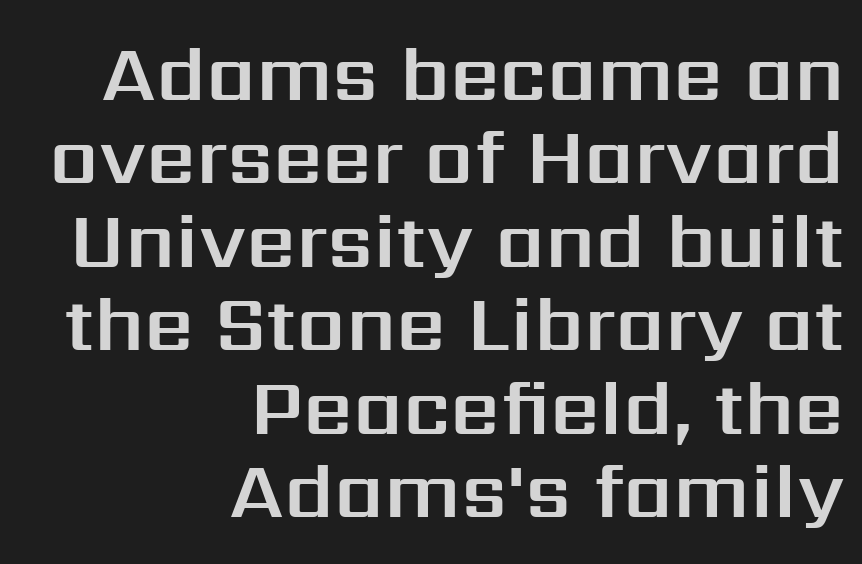
{"serif": "no", "italic": "no", "width": "normal", "stroke_contrast": "medium", "x_height": "medium", "monospaced": "no", "underline": "no", "align": "right", "line_spacing": "tight", "line_spacing_ratio": 1.07, "letter_spacing": "normal", "letter_spacing_em": 0.0, "glyph_px": 78}
